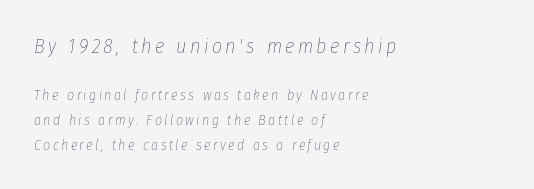
The image shows 20 px text type, italic (leaning right); set left-aligned, line spacing 1.8x, not underlined; the first (top) block is 1.43x larger.
